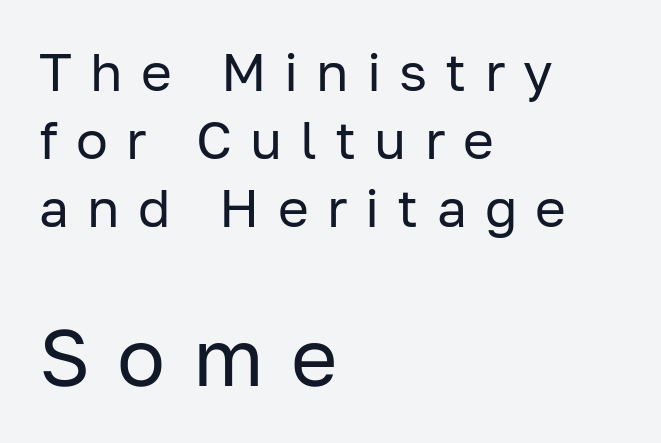
The rendering enlarges the type as you move from the upper chunk to the lower. This sample has the flowing, uneven cadence of proportional lettering. Clear beneath every line of the passage. The rendering uses a moderate line-height, typical for paragraphs. The font is comparable to plain body text, perhaps lighter.
